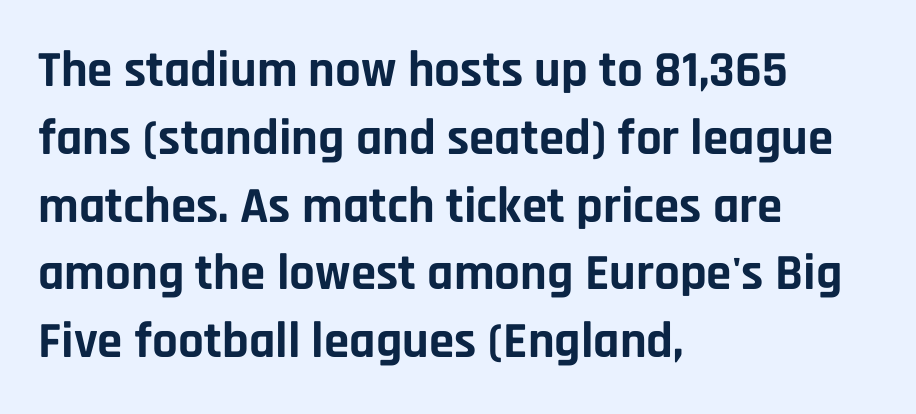
Q: Is the text bold? A: Yes.
Q: Is the text italic (slanted)? A: No, it is upright.
Q: Is the typeface a serif or a sans-serif typeface? A: Sans-serif.
Q: Is the text underlined? A: No.
Q: How is the paragraph aligned? A: Left-aligned.
Q: Is the spacing between letters normal or unusually wide? A: Normal.
Q: Is the spacing between lines tight, normal or loose? A: Normal.
Q: Width (condensed, normal, or wide)? A: Normal.
Q: Stroke contrast? A: Low.
Q: x-height? A: Large.
Q: Monospaced? A: No.
